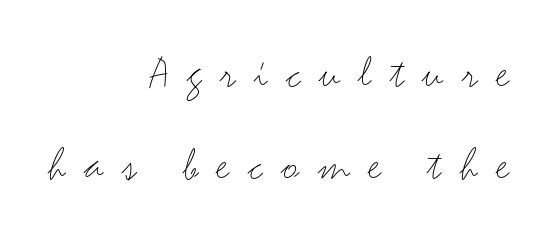
{"serif": "no", "bold": "no", "weight": "light", "width": "wide", "stroke_contrast": "medium", "x_height": "small", "monospaced": "no", "underline": "no", "align": "right", "line_spacing": "loose", "line_spacing_ratio": 1.96, "letter_spacing": "wide", "letter_spacing_em": 0.39, "glyph_px": 47}
